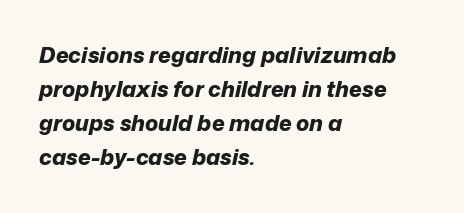
Q: Is the text bold? A: Yes.
Q: Is the text italic (slanted)? A: Yes, it leans right by about 12 degrees.
Q: Is the text underlined? A: No.
Q: How is the paragraph aligned? A: Left-aligned.
Q: Is the spacing between letters normal or unusually wide? A: Normal.
Q: Is the spacing between lines tight, normal or loose? A: Normal.
